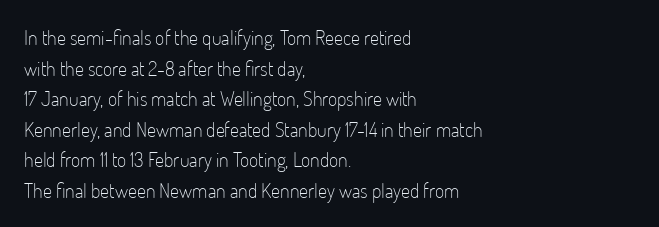
The image shows 20 px text type, upright; set left-aligned, normal line spacing (1.53x), normal letter spacing, not underlined.
